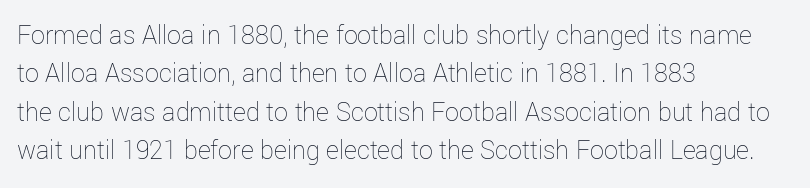
Q: Is the text bold? A: No.
Q: Is the text italic (slanted)? A: No, it is upright.
Q: Is the text underlined? A: No.
Q: How is the paragraph aligned? A: Left-aligned.
Q: Is the spacing between letters normal or unusually wide? A: Normal.
Q: Is the spacing between lines tight, normal or loose? A: Normal.
Q: Width (condensed, normal, or wide)? A: Normal.
Q: Stroke contrast? A: Low.
Q: x-height? A: Medium.
Q: Monospaced? A: No.
